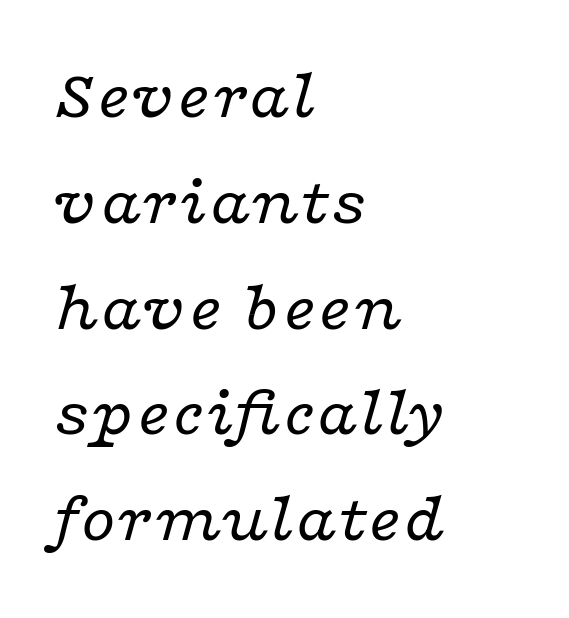
Each line starts at the same left margin while the right side varies. These lines are rendered in a variable-pitch font. How are the letters spaced? Ordinarily, with no added tracking. The letters look calm and open, with moderate or lighter stems. It's the slanting kind of type.
